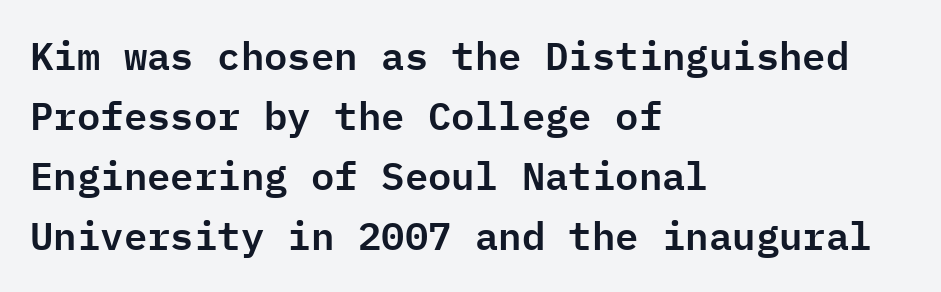
No word sits above an underline. Vertically, the passage feels balanced, rows spaced as you'd expect. Inter-character spacing is left at the font's built-in metrics. To sum up the face: it is a sans, with no serifs. The lines are quadded left.
